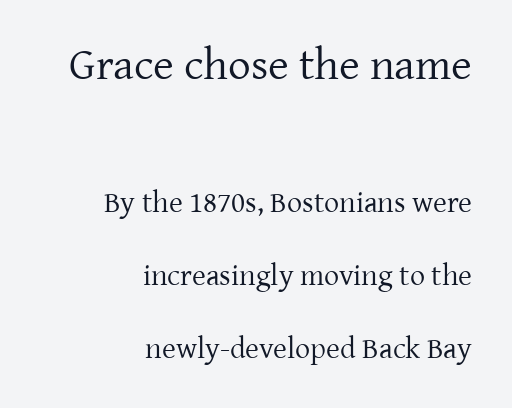
Block one is the big one; block two sits smaller underneath. Between one letter and the next there's only the usual sliver of space. Summary of weight: not heavy and not bold. Spacing verdict: proportional, widths tailored to each character. Vertical spacing — loose. The glyphs are unaccompanied by any horizontal stroke below them.
